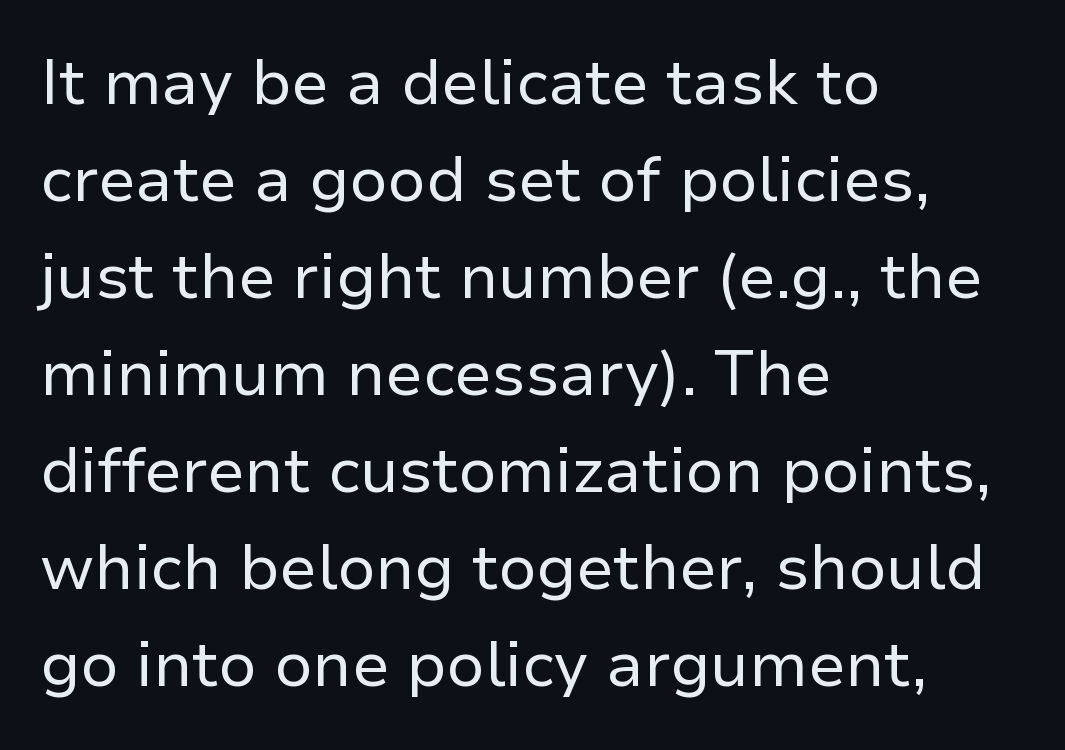
Any mark beneath the type? The region is blank. The compositor pushed each line to the left boundary. Look at the tracking — it's just the regular setting, nothing added. A roman cut, with each character standing at attention.
